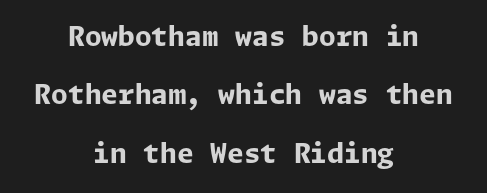
Q: Is the text bold? A: Yes.
Q: Is the text italic (slanted)? A: No, it is upright.
Q: Is the text underlined? A: No.
Q: How is the paragraph aligned? A: Centered.
Q: Is the spacing between letters normal or unusually wide? A: Normal.
Q: Is the spacing between lines tight, normal or loose? A: Loose.
